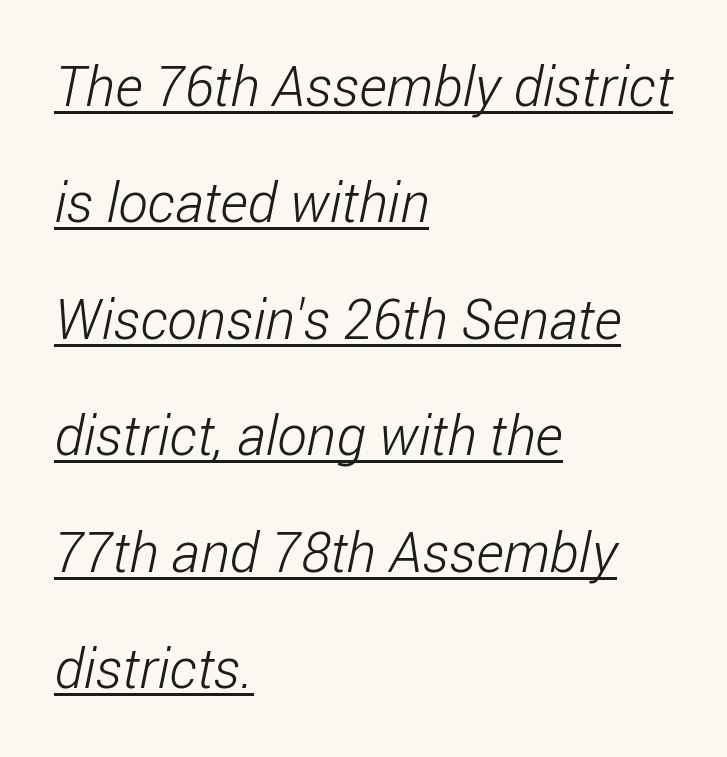
The image shows 56 px light, condensed sans-serif type; set left-aligned, loose line spacing (2.08x), normal letter spacing, underlined; low stroke contrast and a medium x-height.
